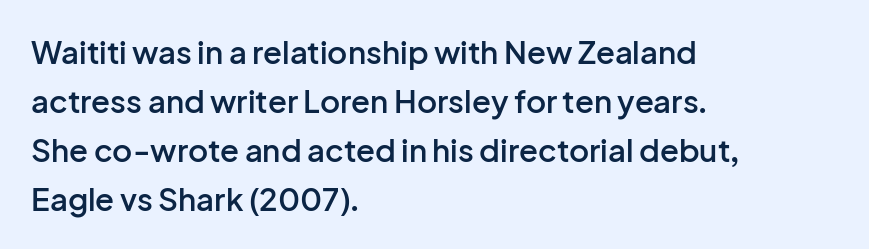
Q: Is the text bold? A: Semi-bold.
Q: Is the text italic (slanted)? A: No, it is upright.
Q: Is the typeface a serif or a sans-serif typeface? A: Sans-serif.
Q: Is the text underlined? A: No.
Q: How is the paragraph aligned? A: Left-aligned.
Q: Is the spacing between letters normal or unusually wide? A: Normal.
Q: Is the spacing between lines tight, normal or loose? A: Normal.
Q: Width (condensed, normal, or wide)? A: Normal.
Q: Stroke contrast? A: Low.
Q: x-height? A: Medium.
Q: Monospaced? A: No.
